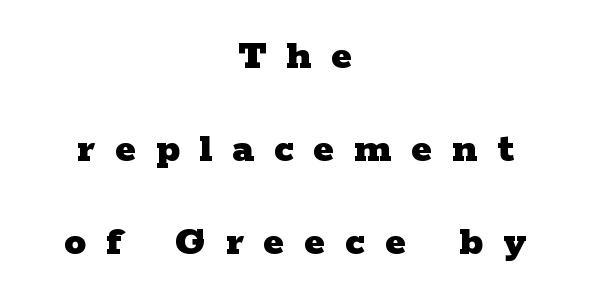
{"serif": "yes", "italic": "no", "bold": "yes", "weight": "heavy", "width": "wide", "stroke_contrast": "low", "x_height": "medium", "monospaced": "no", "underline": "no", "align": "center", "line_spacing": "loose", "line_spacing_ratio": 2.11, "letter_spacing": "wide", "letter_spacing_em": 0.45, "glyph_px": 44}
